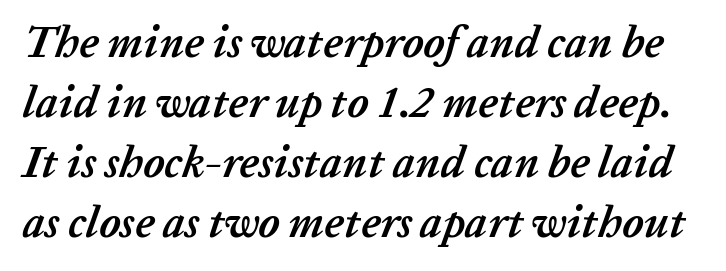
The image shows 44 px semibold type, italic (leaning right); set normal line spacing (1.36x), normal letter spacing, not underlined; low stroke contrast and a medium x-height.
